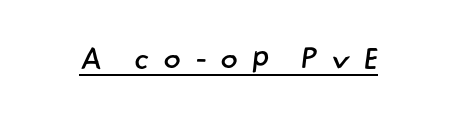
{"serif": "no", "bold": "no", "weight": "regular", "width": "normal", "stroke_contrast": "low", "x_height": "small", "monospaced": "no", "underline": "yes", "letter_spacing": "wide", "letter_spacing_em": 0.45, "glyph_px": 30}
